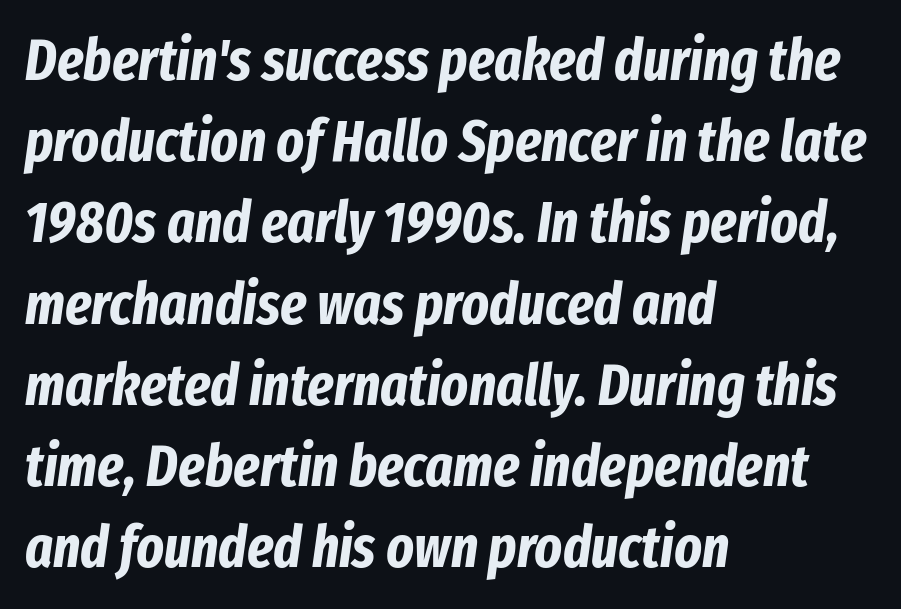
Is the letter spacing exaggerated? No — it looks like the ordinary default. Where is the straight margin? On the left. The letters are bold, with thick, heavy strokes. Leading: standard. The face used here is proportionally spaced, like ordinary book or web type.
